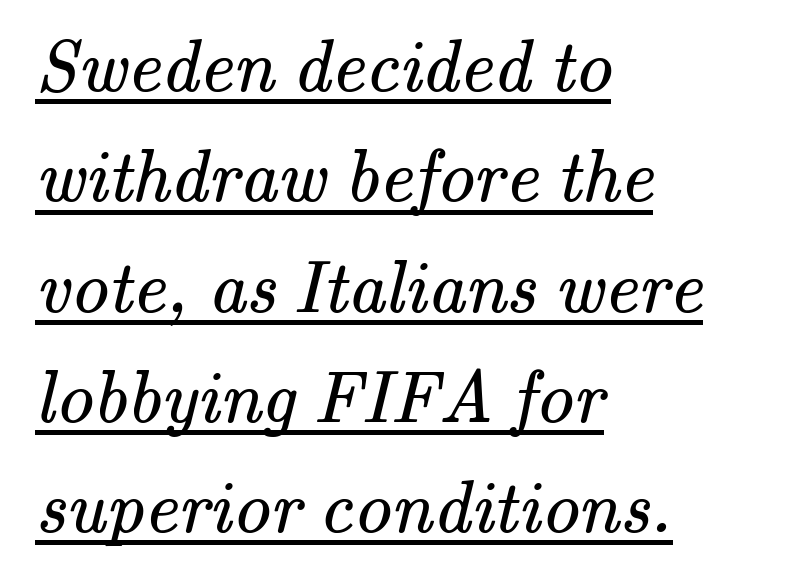
{"serif": "yes", "bold": "no", "weight": "regular", "width": "normal", "stroke_contrast": "medium", "x_height": "small", "monospaced": "no", "underline": "yes", "align": "left", "line_spacing": "normal", "line_spacing_ratio": 1.49, "letter_spacing": "normal", "letter_spacing_em": 0.0, "glyph_px": 74}
